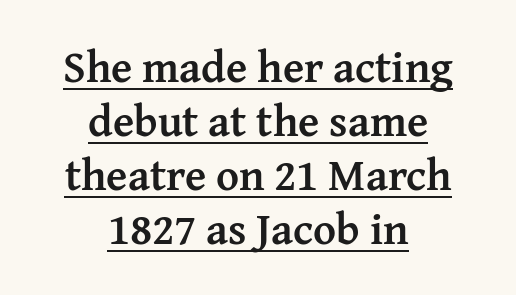
Ordinary non-slanted type is in use. The face used here has the dense, thick strokes of a bold. This is serif lettering, the kind often seen in printed books. You could call the tracking neutral — neither tight nor loose. A typesetter would call this proportional, since set widths differ per character. A rule runs beneath these lines of type.
